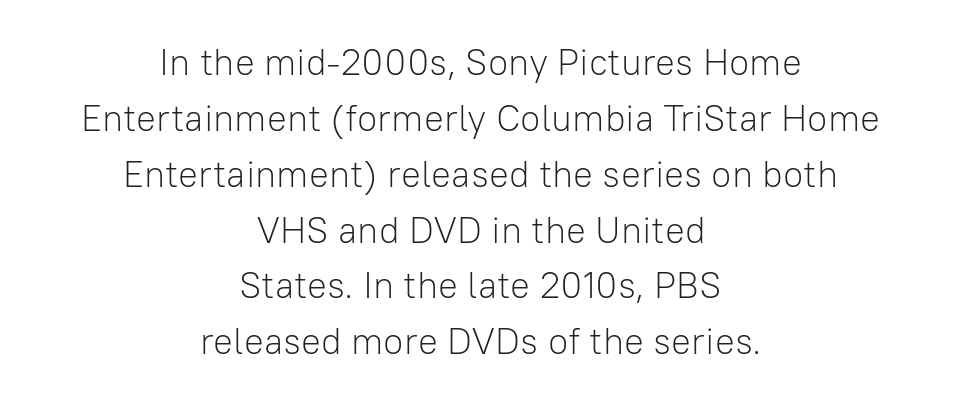
The lines in this sample share a center point and differ in where they start and stop. Summary of vertical rhythm: regular, with standard interline spacing. Are there feet on the stems? There aren't — it's a sans. The foot of each line stays bare and open.
